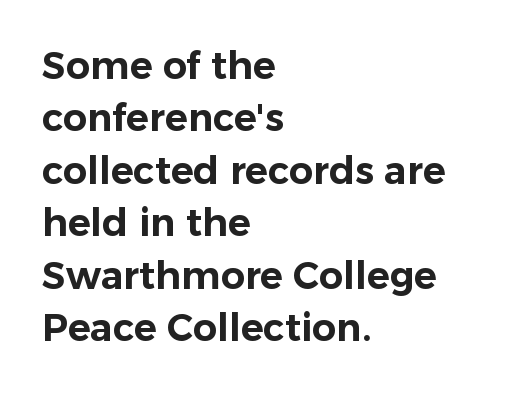
Q: Is the text italic (slanted)? A: No, it is upright.
Q: Is the typeface a serif or a sans-serif typeface? A: Sans-serif.
Q: Is the text underlined? A: No.
Q: How is the paragraph aligned? A: Left-aligned.
Q: Is the spacing between letters normal or unusually wide? A: Normal.
Q: Is the spacing between lines tight, normal or loose? A: Normal.
Q: Width (condensed, normal, or wide)? A: Normal.
Q: Stroke contrast? A: Low.
Q: x-height? A: Medium.
Q: Monospaced? A: No.
